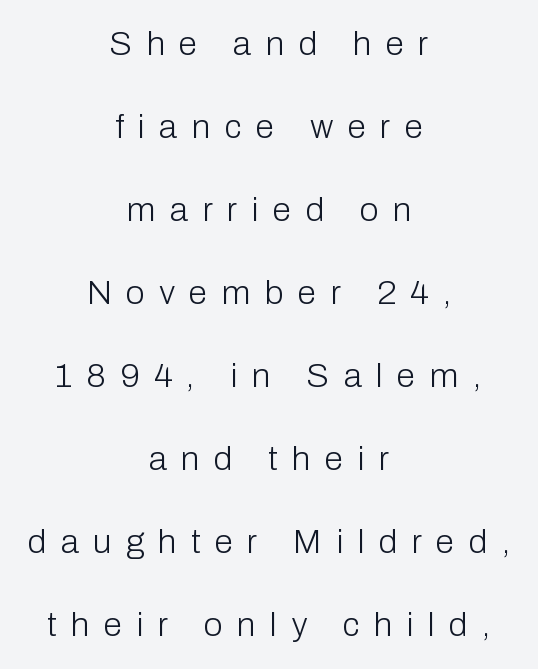
{"serif": "no", "italic": "no", "bold": "no", "weight": "light", "width": "normal", "stroke_contrast": "low", "x_height": "medium", "monospaced": "no", "underline": "no", "align": "center", "line_spacing": "loose", "line_spacing_ratio": 2.44, "letter_spacing": "wide", "letter_spacing_em": 0.42, "glyph_px": 34}
